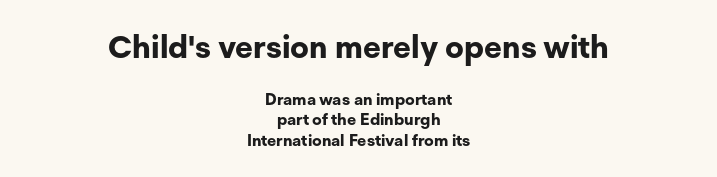
The image shows 31 px bold sans-serif type, upright; set centered, normal line spacing (1.29x), normal letter spacing, not underlined; the first (top) block is 1.94x larger; low stroke contrast and a medium x-height.
